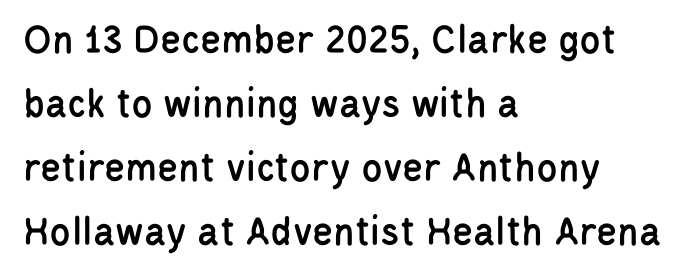
{"serif": "no", "italic": "no", "width": "condensed", "stroke_contrast": "low", "x_height": "large", "monospaced": "no", "underline": "no", "align": "left", "line_spacing": "normal", "line_spacing_ratio": 1.49, "letter_spacing": "normal", "letter_spacing_em": 0.0, "glyph_px": 43}
